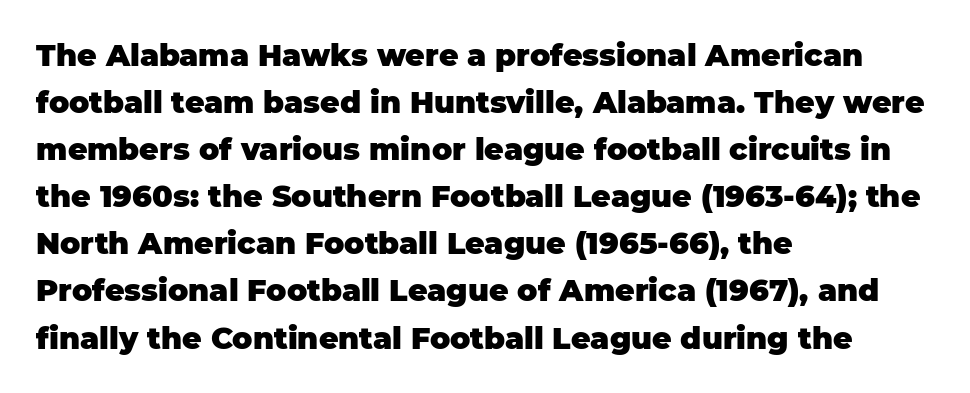
The face used here is a sans, in the tradition of grotesques and geometrics. A clean baseline with only descenders dipping below it. The face used here is rendered with its standard letterfit. Does the copy run flush right? No — it runs flush left.
